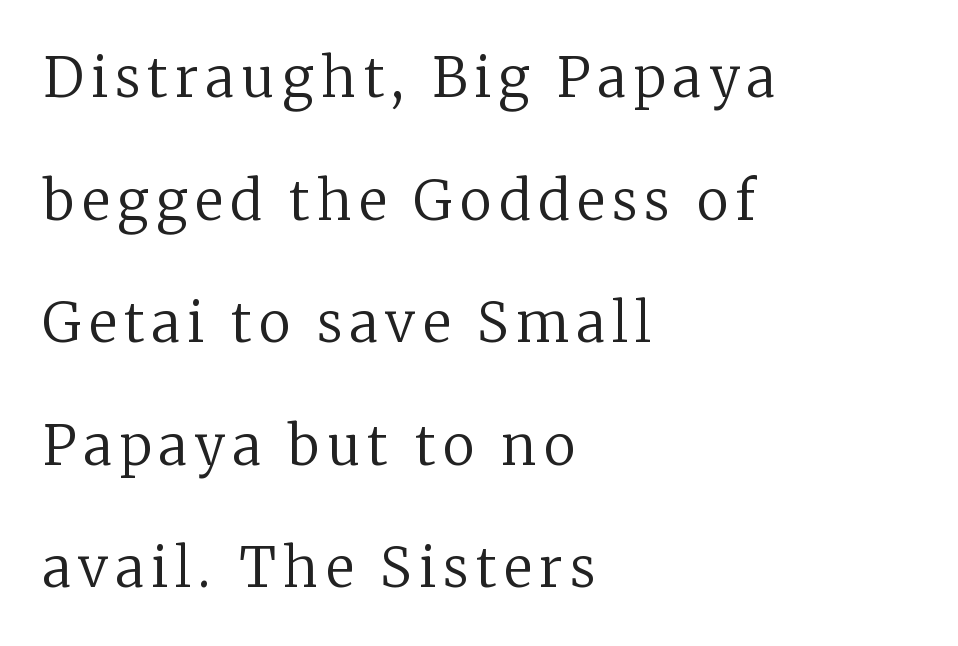
Q: Is the text bold? A: No.
Q: Is the text italic (slanted)? A: No, it is upright.
Q: Is the typeface a serif or a sans-serif typeface? A: Serif.
Q: Is the text underlined? A: No.
Q: How is the paragraph aligned? A: Left-aligned.
Q: Is the spacing between lines tight, normal or loose? A: Loose.
Q: Width (condensed, normal, or wide)? A: Normal.
Q: Stroke contrast? A: Low.
Q: x-height? A: Medium.
Q: Monospaced? A: No.
